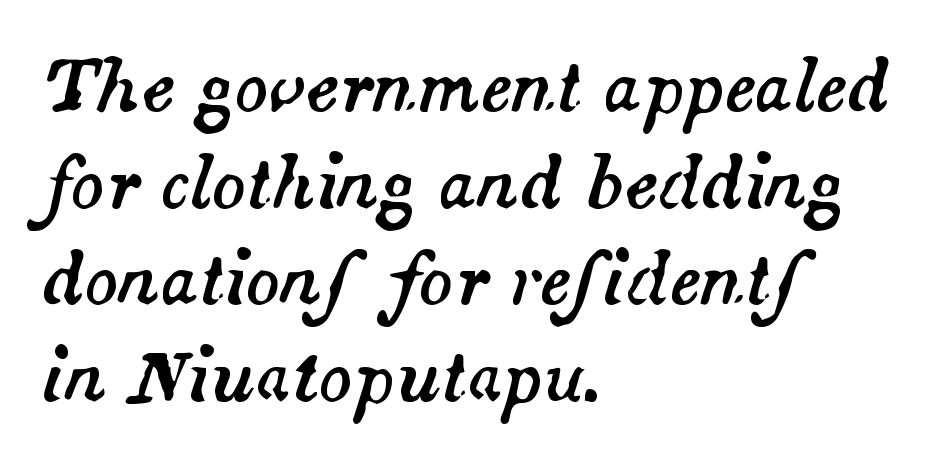
Does the copy run flush right? No — it runs flush left. Regular leading. In terms of posture, this sample is oblique. The space beneath each line is pristine and unruled.
